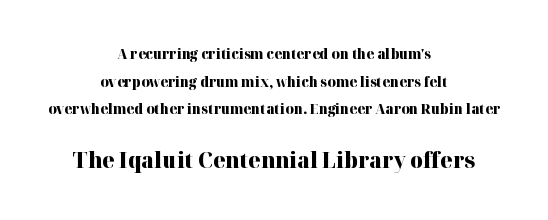
A centered setting, common on invitations and titles, is used for this passage. One glance says open: line gaps are wider than usual. Set as a true bold cut, around the 700 mark. This sample uses an upright cut, with every glyph sitting square on the baseline. Only glyphs here, with clear space below each row.
